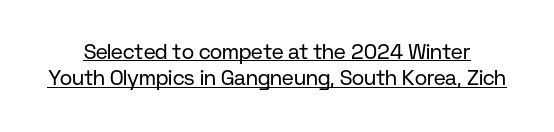
The image shows 21 px text type, upright; set normal line spacing (1.26x), normal letter spacing, underlined.
